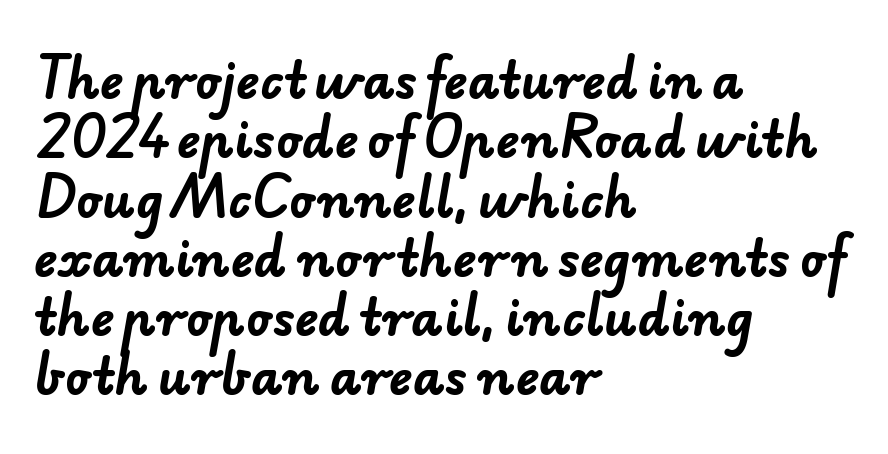
Q: Is the text bold? A: Yes.
Q: Is the typeface a serif or a sans-serif typeface? A: Sans-serif.
Q: Is the text underlined? A: No.
Q: How is the paragraph aligned? A: Left-aligned.
Q: Is the spacing between letters normal or unusually wide? A: Normal.
Q: Width (condensed, normal, or wide)? A: Normal.
Q: Stroke contrast? A: Low.
Q: x-height? A: Small.
Q: Monospaced? A: No.
